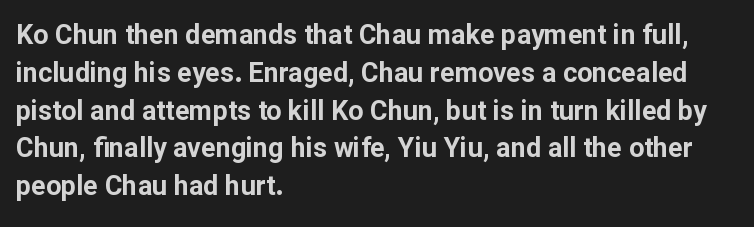
The image shows 27 px bold type, upright; set left-aligned, normal line spacing (1.4x), normal letter spacing, not underlined.
